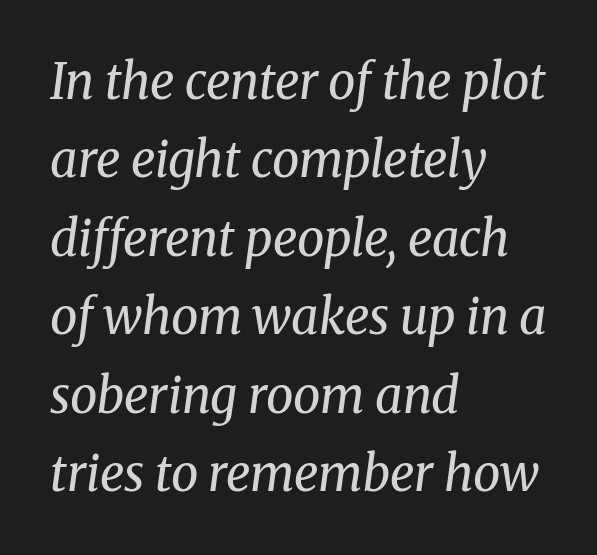
The font's italic variant was chosen for this text. Inter-character spacing is left at the font's built-in metrics. Plain, unruled lines of type. Do the characters align in a grid? No, the font is proportional.
